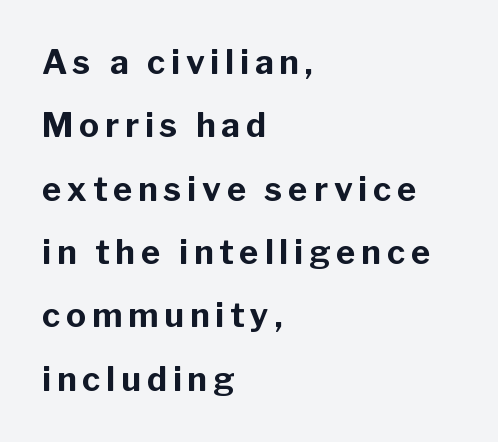
{"serif": "no", "italic": "no", "bold": "yes", "weight": "bold", "width": "normal", "stroke_contrast": "low", "x_height": "medium", "monospaced": "no", "underline": "no", "align": "left", "line_spacing": "loose", "line_spacing_ratio": 1.92, "glyph_px": 33}
